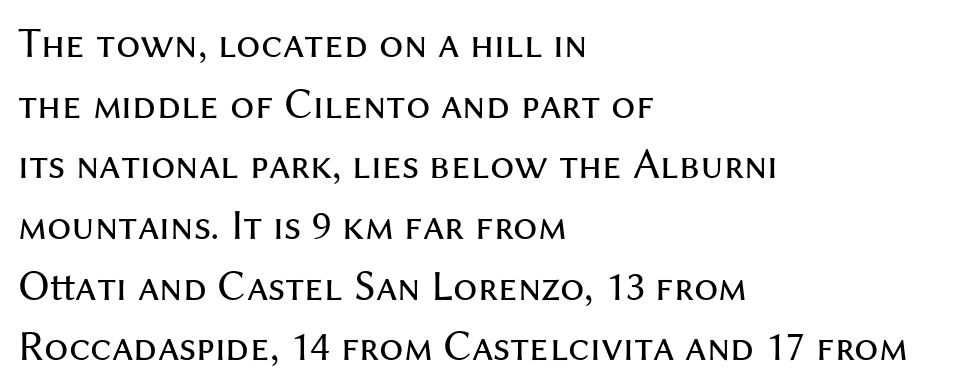
The image shows 43 px regular-weight sans-serif type, upright; set left-aligned, normal line spacing (1.41x), normal letter spacing, not underlined; medium stroke contrast and a medium x-height.
